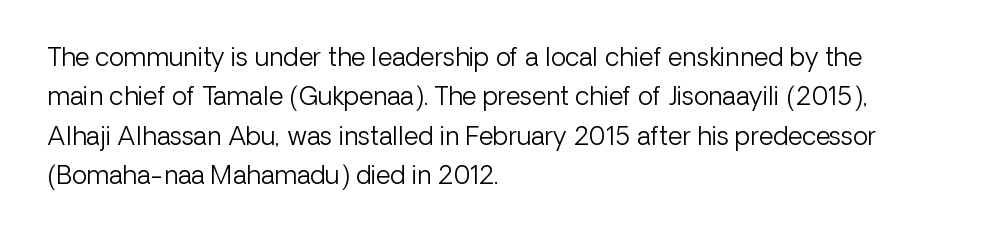
{"italic": "no", "bold": "no", "underline": "no", "align": "left", "line_spacing": "normal", "line_spacing_ratio": 1.58, "letter_spacing": "normal", "letter_spacing_em": 0.0, "glyph_px": 25}
